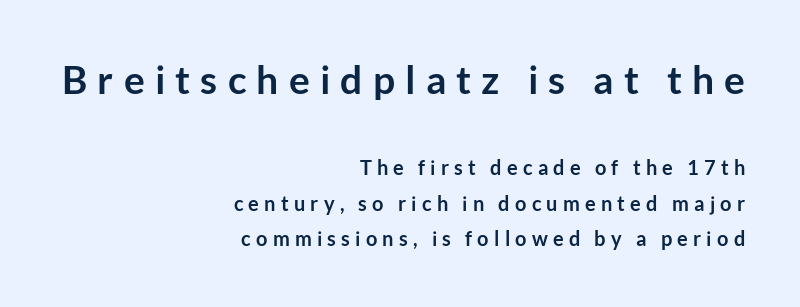
Q: Is the text bold? A: Yes.
Q: Is the text italic (slanted)? A: No, it is upright.
Q: Is the typeface a serif or a sans-serif typeface? A: Sans-serif.
Q: Is the text underlined? A: No.
Q: How is the paragraph aligned? A: Right-aligned.
Q: Is the spacing between letters normal or unusually wide? A: Unusually wide.
Q: Which block of text is set in a larger size, the first (top) or the second (bottom)? A: The first (top) one.
Q: Width (condensed, normal, or wide)? A: Normal.
Q: Stroke contrast? A: Low.
Q: x-height? A: Medium.
Q: Monospaced? A: No.
